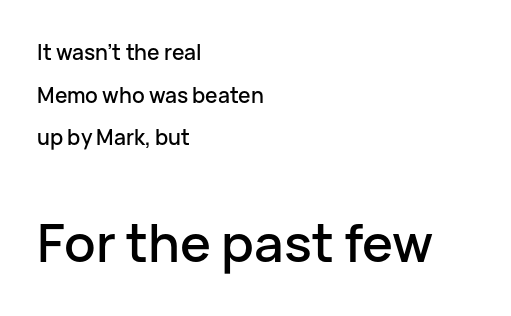
Q: Is the text italic (slanted)? A: No, it is upright.
Q: Is the typeface a serif or a sans-serif typeface? A: Sans-serif.
Q: Is the text underlined? A: No.
Q: How is the paragraph aligned? A: Left-aligned.
Q: Is the spacing between letters normal or unusually wide? A: Normal.
Q: Is the spacing between lines tight, normal or loose? A: Loose.
Q: Which block of text is set in a larger size, the first (top) or the second (bottom)? A: The second (bottom) one.
Q: Width (condensed, normal, or wide)? A: Normal.
Q: Stroke contrast? A: Low.
Q: x-height? A: Medium.
Q: Monospaced? A: No.
